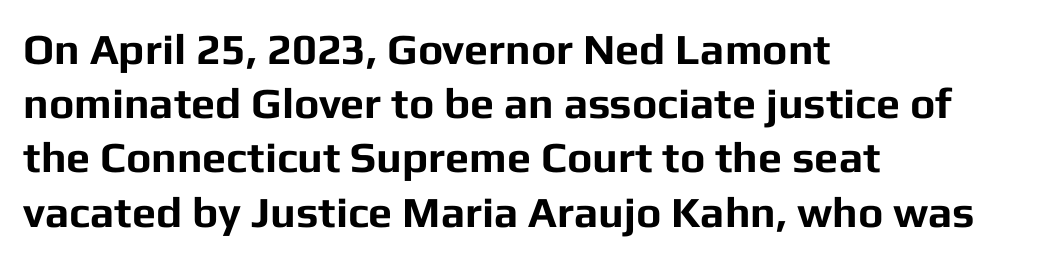
{"serif": "no", "italic": "no", "bold": "yes", "weight": "bold", "width": "normal", "stroke_contrast": "low", "x_height": "medium", "monospaced": "no", "underline": "no", "align": "left", "line_spacing": "normal", "line_spacing_ratio": 1.26, "letter_spacing": "normal", "letter_spacing_em": 0.0, "glyph_px": 43}
